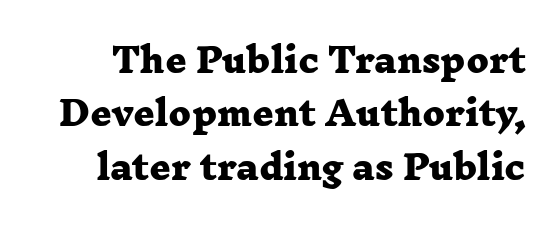
Q: Is the text bold? A: Yes.
Q: Is the typeface a serif or a sans-serif typeface? A: Serif.
Q: Is the text underlined? A: No.
Q: How is the paragraph aligned? A: Right-aligned.
Q: Is the spacing between letters normal or unusually wide? A: Normal.
Q: Is the spacing between lines tight, normal or loose? A: Normal.
Q: Width (condensed, normal, or wide)? A: Wide.
Q: Stroke contrast? A: Low.
Q: x-height? A: Medium.
Q: Monospaced? A: No.
